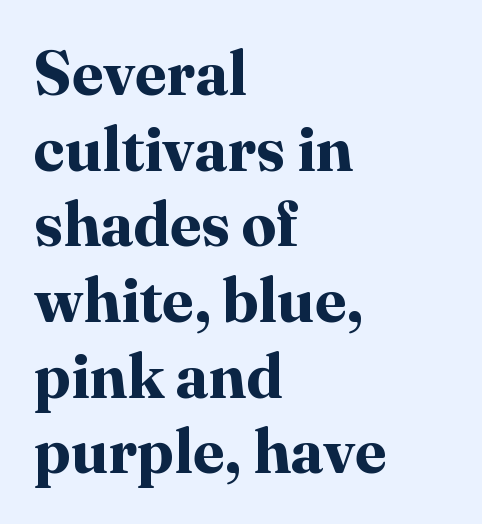
Q: Is the text bold? A: Yes.
Q: Is the text italic (slanted)? A: No, it is upright.
Q: Is the typeface a serif or a sans-serif typeface? A: Serif.
Q: Is the text underlined? A: No.
Q: How is the paragraph aligned? A: Left-aligned.
Q: Is the spacing between letters normal or unusually wide? A: Normal.
Q: Width (condensed, normal, or wide)? A: Normal.
Q: Stroke contrast? A: High.
Q: x-height? A: Medium.
Q: Monospaced? A: No.
